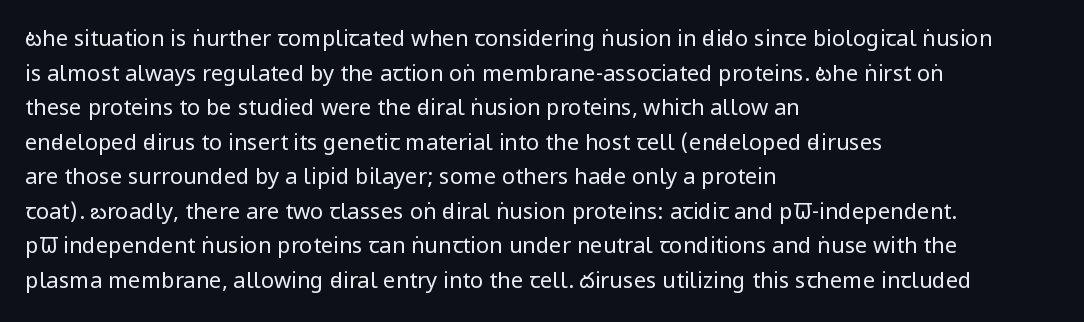
Q: Is the text bold? A: No.
Q: Is the text italic (slanted)? A: No, it is upright.
Q: Is the text underlined? A: No.
Q: How is the paragraph aligned? A: Left-aligned.
Q: Is the spacing between letters normal or unusually wide? A: Normal.
Q: Is the spacing between lines tight, normal or loose? A: Normal.
